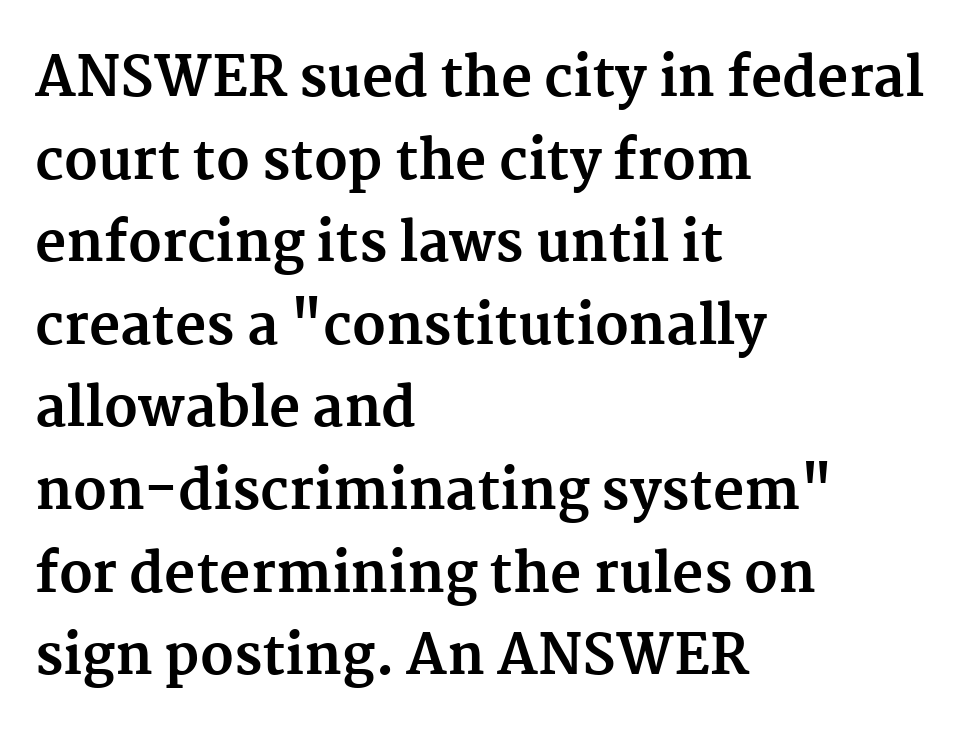
Q: Is the text bold? A: Yes.
Q: Is the text italic (slanted)? A: No, it is upright.
Q: Is the typeface a serif or a sans-serif typeface? A: Serif.
Q: Is the text underlined? A: No.
Q: How is the paragraph aligned? A: Left-aligned.
Q: Is the spacing between letters normal or unusually wide? A: Normal.
Q: Is the spacing between lines tight, normal or loose? A: Normal.
Q: Width (condensed, normal, or wide)? A: Normal.
Q: Stroke contrast? A: Medium.
Q: x-height? A: Medium.
Q: Monospaced? A: No.
